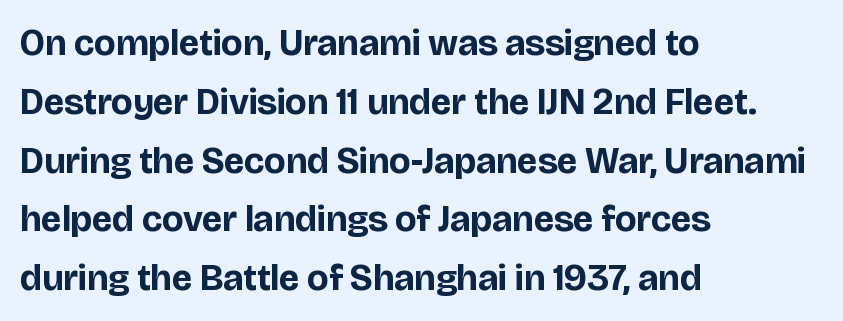
Q: Is the text bold? A: Yes.
Q: Is the text italic (slanted)? A: No, it is upright.
Q: Is the typeface a serif or a sans-serif typeface? A: Sans-serif.
Q: Is the text underlined? A: No.
Q: How is the paragraph aligned? A: Left-aligned.
Q: Is the spacing between letters normal or unusually wide? A: Normal.
Q: Is the spacing between lines tight, normal or loose? A: Normal.
Q: Width (condensed, normal, or wide)? A: Normal.
Q: Stroke contrast? A: Low.
Q: x-height? A: Large.
Q: Monospaced? A: No.
